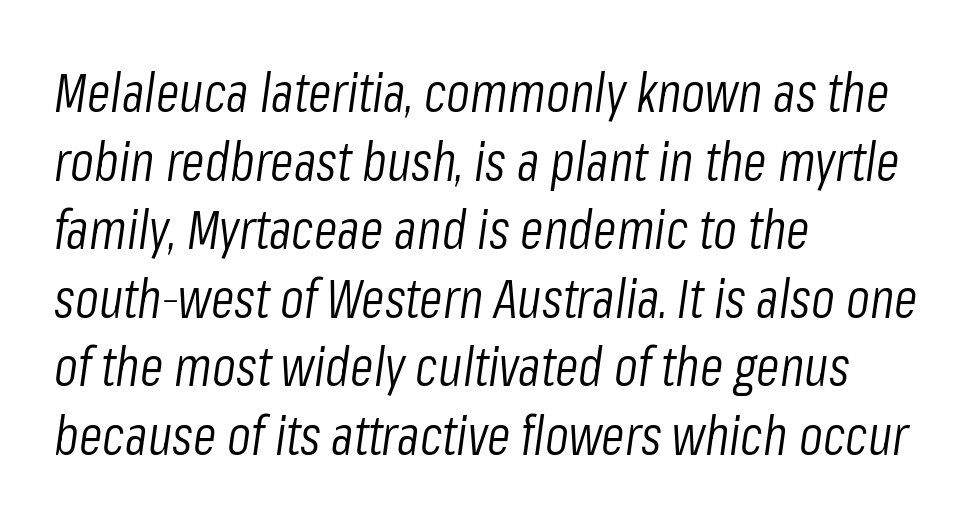
Is the type slanted? Yes — the strokes lean at a clear angle. Leading matches the norm, producing a regular column. A typesetter would call this zero additional tracking. The font sits on the lighter half of the weight spectrum, regular included. Quick note: underline off.
